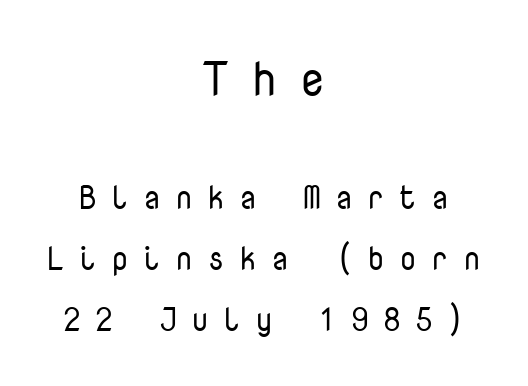
Q: Is the text bold? A: No.
Q: Is the text italic (slanted)? A: No, it is upright.
Q: Is the typeface a serif or a sans-serif typeface? A: Sans-serif.
Q: Is the text underlined? A: No.
Q: How is the paragraph aligned? A: Centered.
Q: Is the spacing between letters normal or unusually wide? A: Unusually wide.
Q: Is the spacing between lines tight, normal or loose? A: Loose.
Q: Which block of text is set in a larger size, the first (top) or the second (bottom)? A: The first (top) one.
Q: Width (condensed, normal, or wide)? A: Normal.
Q: Stroke contrast? A: Low.
Q: x-height? A: Medium.
Q: Monospaced? A: Yes.
